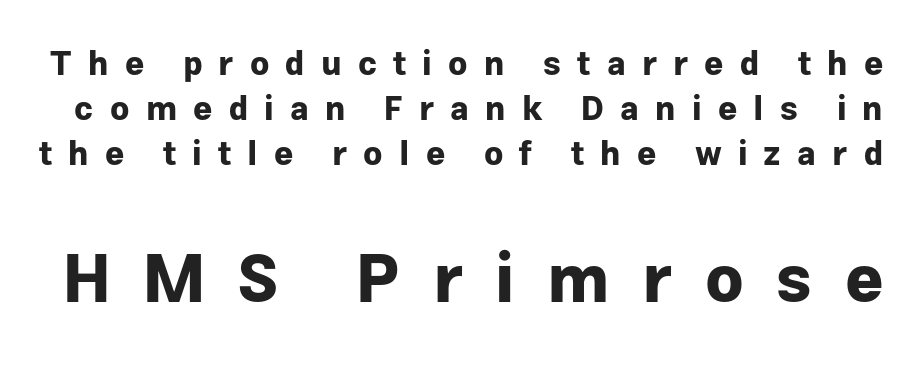
{"serif": "no", "italic": "no", "bold": "yes", "weight": "bold", "width": "normal", "stroke_contrast": "low", "x_height": "medium", "monospaced": "no", "underline": "no", "line_spacing": "normal", "line_spacing_ratio": 1.37, "letter_spacing": "wide", "letter_spacing_em": 0.49, "larger_block": "second", "size_ratio": 2.0, "glyph_px": 66}
